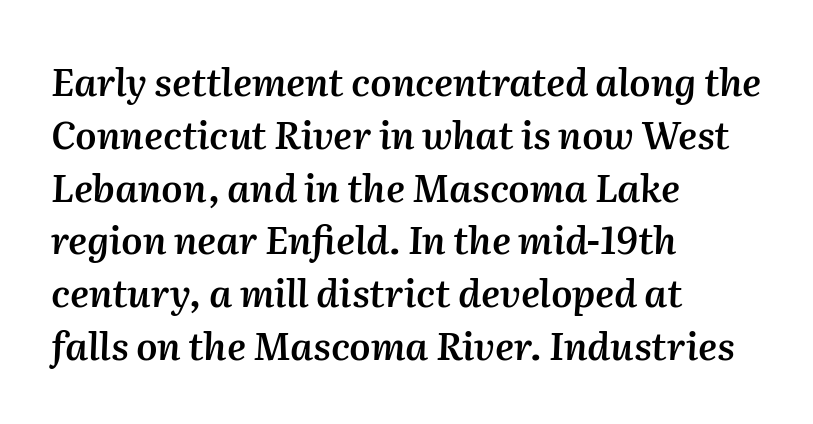
{"italic": "yes", "lean": "right", "slant_degrees": 2, "bold": "semi", "weight": "semibold", "width": "normal", "stroke_contrast": "medium", "x_height": "medium", "monospaced": "no", "underline": "no", "align": "left", "line_spacing": "normal", "line_spacing_ratio": 1.39, "letter_spacing": "normal", "letter_spacing_em": 0.0, "glyph_px": 38}
